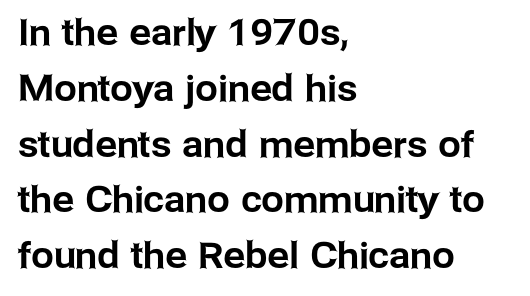
{"serif": "no", "italic": "no", "width": "normal", "stroke_contrast": "low", "x_height": "medium", "monospaced": "no", "underline": "no", "align": "left", "line_spacing": "normal", "line_spacing_ratio": 1.55, "letter_spacing": "normal", "letter_spacing_em": 0.0, "glyph_px": 36}
